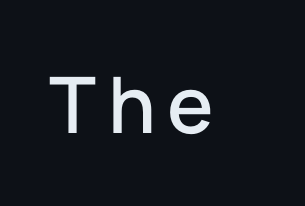
The image shows 78 px sans-serif type, upright; set not underlined; low stroke contrast and a medium x-height.
